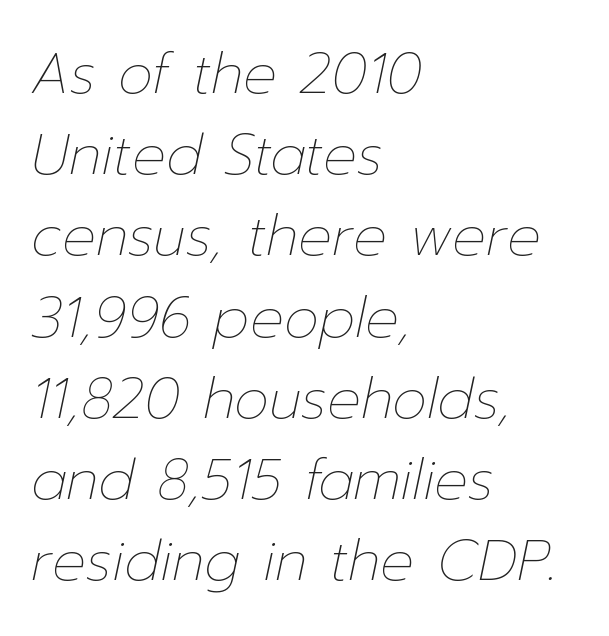
Q: Is the text bold? A: No.
Q: Is the text italic (slanted)? A: Yes, it leans right by about 12 degrees.
Q: Is the text underlined? A: No.
Q: How is the paragraph aligned? A: Left-aligned.
Q: Is the spacing between letters normal or unusually wide? A: Normal.
Q: Is the spacing between lines tight, normal or loose? A: Normal.
Q: Width (condensed, normal, or wide)? A: Normal.
Q: Stroke contrast? A: Low.
Q: x-height? A: Medium.
Q: Monospaced? A: No.
